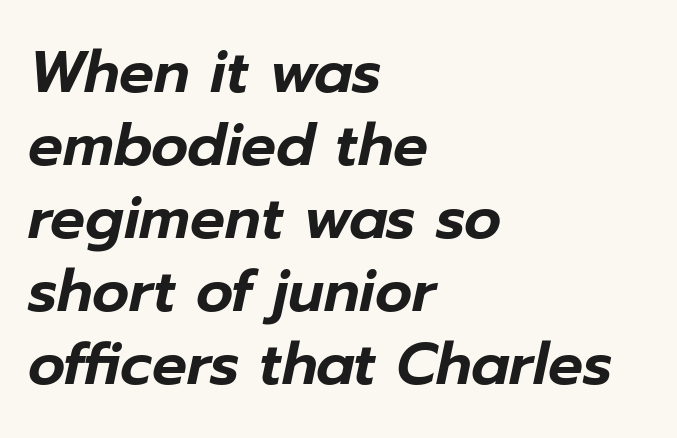
{"italic": "yes", "lean": "right", "slant_degrees": 12, "width": "normal", "stroke_contrast": "low", "x_height": "medium", "monospaced": "no", "underline": "no", "align": "left", "line_spacing": "normal", "line_spacing_ratio": 1.26, "letter_spacing": "normal", "letter_spacing_em": 0.0, "glyph_px": 58}
